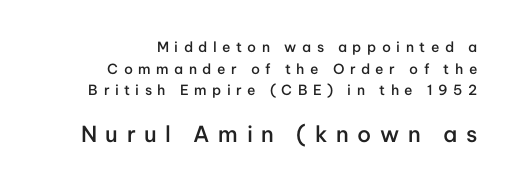
The image shows 22 px text type, upright; set right-aligned, normal line spacing (1.54x), unusually wide letter spacing (+0.39 em), not underlined; the second (bottom) block is 1.57x larger.
